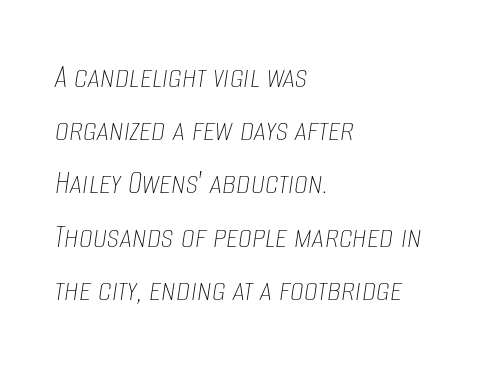
Q: Is the text bold? A: No.
Q: Is the text italic (slanted)? A: Yes, it leans right by about 8 degrees.
Q: Is the text underlined? A: No.
Q: How is the paragraph aligned? A: Left-aligned.
Q: Is the spacing between letters normal or unusually wide? A: Normal.
Q: Is the spacing between lines tight, normal or loose? A: Normal.
Q: Width (condensed, normal, or wide)? A: Condensed.
Q: Stroke contrast? A: Low.
Q: x-height? A: Large.
Q: Monospaced? A: No.
